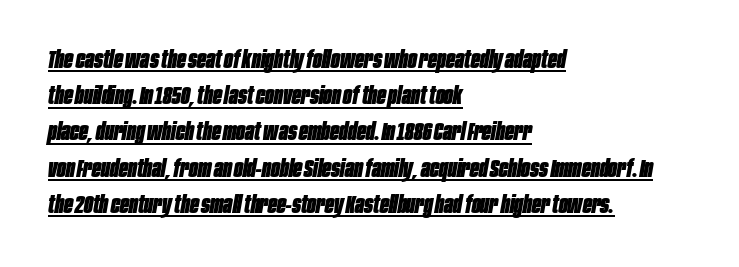
Typeset ragged right — the left edge is the straight one. Looks like someone drew a line under every word here. Every letter is thick-stroked: bold, no question. Characters follow at the spacing the type designer built in. The letters are slanted; this is an italic face. Interline gaps are of average width in this sample.
